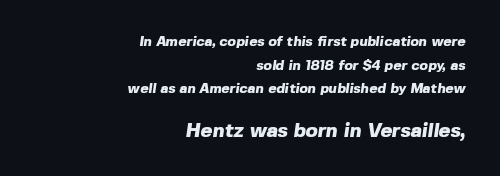
Q: Is the text bold? A: Yes.
Q: Is the text underlined? A: No.
Q: How is the paragraph aligned? A: Right-aligned.
Q: Is the spacing between letters normal or unusually wide? A: Normal.
Q: Is the spacing between lines tight, normal or loose? A: Normal.
Q: Which block of text is set in a larger size, the first (top) or the second (bottom)? A: The second (bottom) one.
